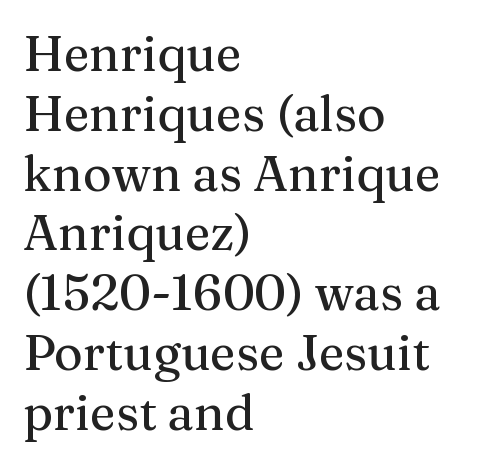
The image shows 49 px serif type, upright; set left-aligned, line spacing 1.22x, normal letter spacing, not underlined; medium stroke contrast and a medium x-height.
